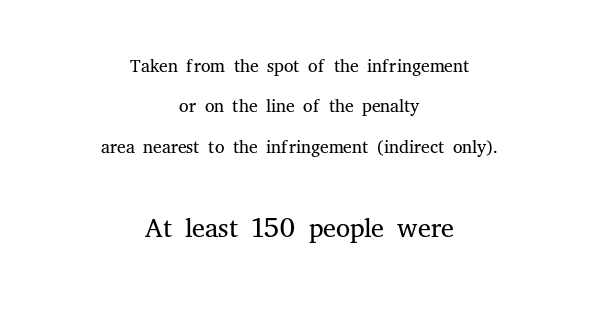
Character widths vary here, with narrow letters taking less room than wide ones. The designer gave the closing block more size than the opening block. Leading matches the norm, producing a regular column. Both edges are ragged and mirror each other, which tells us the setting is centered.
